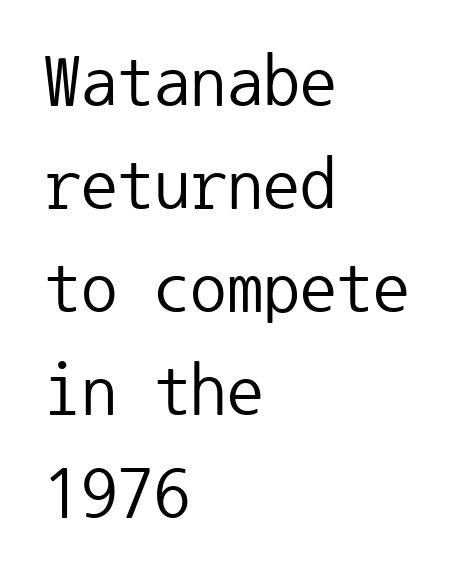
{"serif": "no", "italic": "no", "bold": "no", "weight": "regular", "width": "normal", "stroke_contrast": "low", "x_height": "medium", "monospaced": "yes", "underline": "no", "align": "left", "line_spacing": "normal", "line_spacing_ratio": 1.41, "letter_spacing": "normal", "letter_spacing_em": 0.0, "glyph_px": 73}
